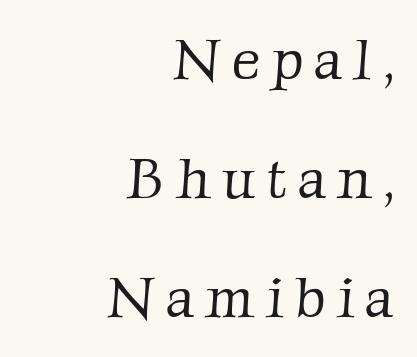
Q: Is the text bold? A: No.
Q: Is the typeface a serif or a sans-serif typeface? A: Serif.
Q: Is the text underlined? A: No.
Q: How is the paragraph aligned? A: Right-aligned.
Q: Is the spacing between lines tight, normal or loose? A: Loose.
Q: Width (condensed, normal, or wide)? A: Normal.
Q: Stroke contrast? A: Low.
Q: x-height? A: Medium.
Q: Monospaced? A: No.
